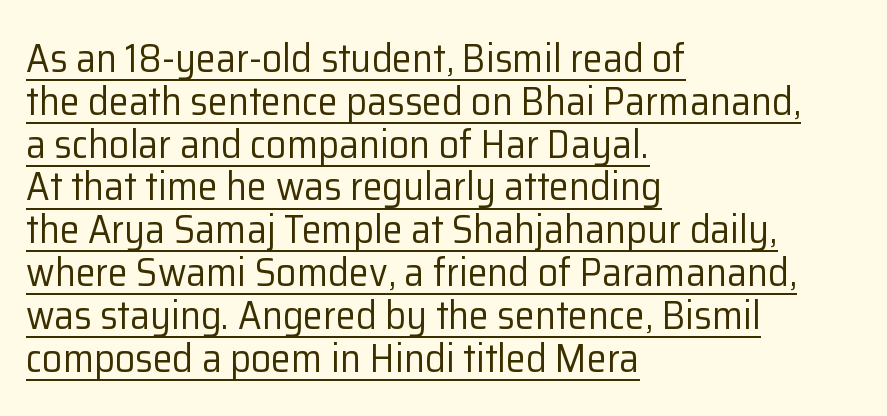
The image shows 40 px regular-weight sans-serif type, upright; set left-aligned, tight line spacing (1.07x), normal letter spacing, underlined; low stroke contrast and a medium x-height.
